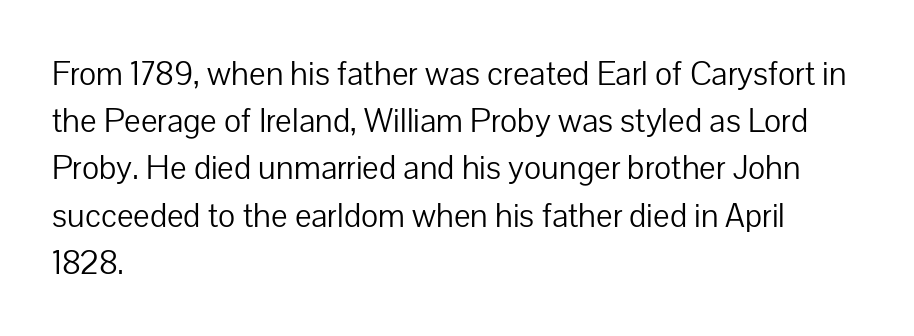
{"serif": "no", "italic": "no", "bold": "no", "weight": "light", "width": "normal", "stroke_contrast": "low", "x_height": "medium", "monospaced": "no", "underline": "no", "align": "left", "line_spacing": "normal", "line_spacing_ratio": 1.43, "letter_spacing": "normal", "letter_spacing_em": 0.0, "glyph_px": 33}
